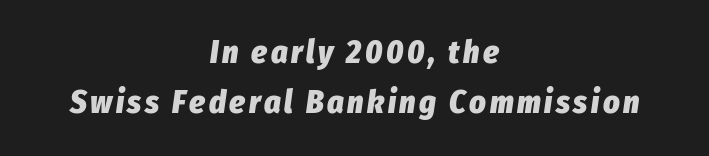
Q: Is the text bold? A: Yes.
Q: Is the text italic (slanted)? A: Yes, it leans right by about 8 degrees.
Q: Is the text underlined? A: No.
Q: How is the paragraph aligned? A: Centered.
Q: Is the spacing between lines tight, normal or loose? A: Normal.
Q: Width (condensed, normal, or wide)? A: Condensed.
Q: Stroke contrast? A: Low.
Q: x-height? A: Medium.
Q: Monospaced? A: No.
